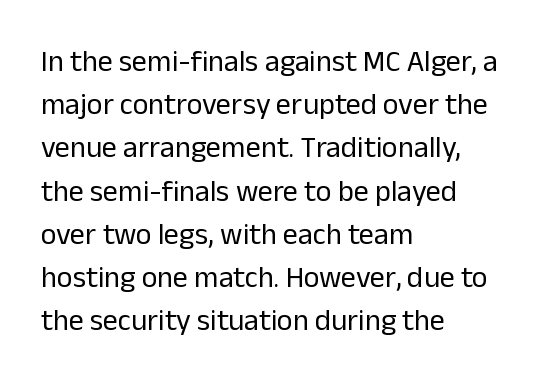
The image shows 30 px regular-weight sans-serif type, upright; set left-aligned, normal line spacing (1.44x), normal letter spacing, not underlined; low stroke contrast and a medium x-height.
